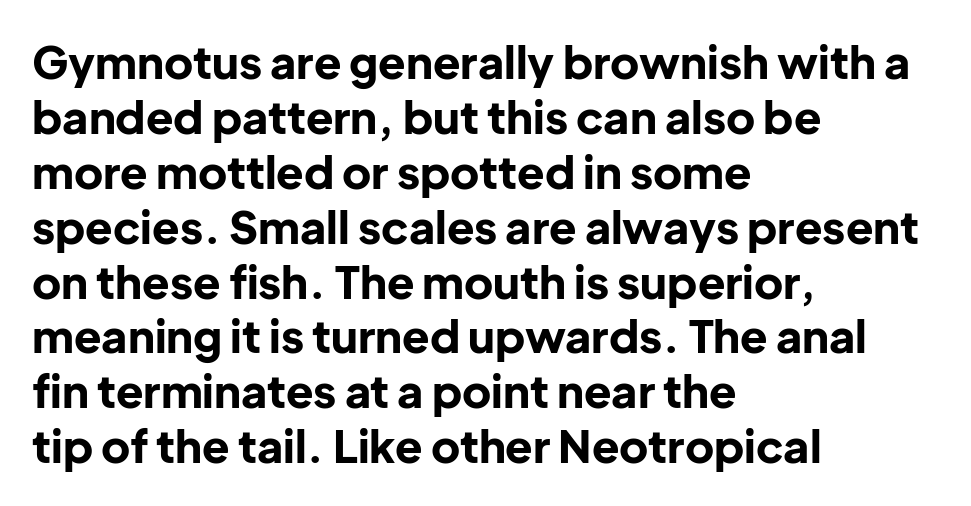
Q: Is the text bold? A: Yes.
Q: Is the text italic (slanted)? A: No, it is upright.
Q: Is the typeface a serif or a sans-serif typeface? A: Sans-serif.
Q: Is the text underlined? A: No.
Q: How is the paragraph aligned? A: Left-aligned.
Q: Is the spacing between letters normal or unusually wide? A: Normal.
Q: Width (condensed, normal, or wide)? A: Normal.
Q: Stroke contrast? A: Low.
Q: x-height? A: Medium.
Q: Monospaced? A: No.
